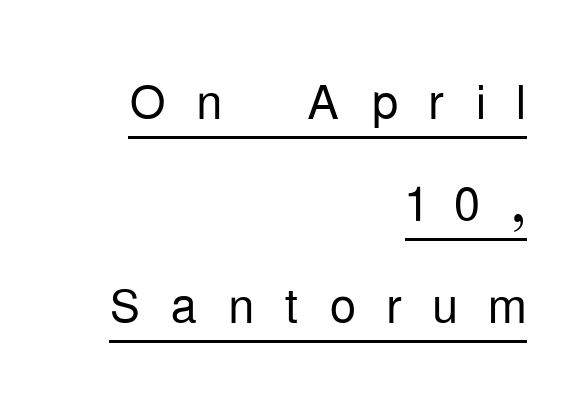
{"serif": "no", "italic": "no", "bold": "no", "weight": "light", "width": "condensed", "stroke_contrast": "low", "x_height": "medium", "monospaced": "no", "underline": "yes", "align": "right", "line_spacing": "normal", "line_spacing_ratio": 1.52, "letter_spacing": "wide", "letter_spacing_em": 0.45, "glyph_px": 67}
